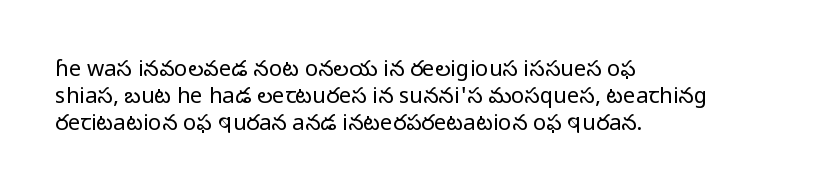
The image shows 22 px text type, upright; set left-aligned, line spacing 1.23x, normal letter spacing, not underlined.
